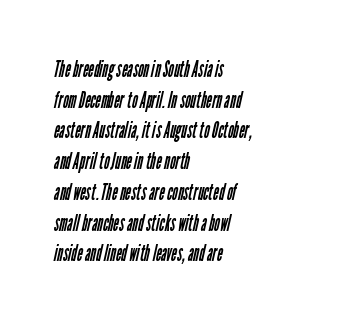
Is the stroke heavy? The answer is a plain regular-or-lighter. Glance below the letters and you will spot only blank space. The lines in this sample share a left origin and differ only in where they stop. Standard letterfit; no display-style spreading of the glyphs. Interline gaps are of average width in this sample.
